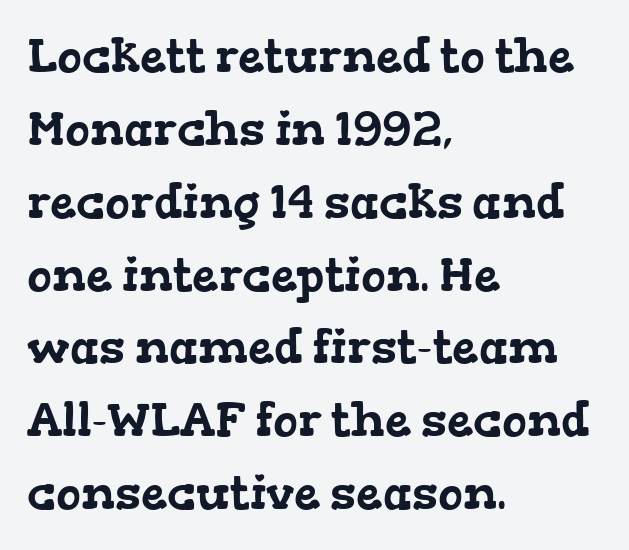
Each new line begins a customary step beneath the previous one. You could call the tracking neutral — neither tight nor loose. Think of a printed novel: that variable character pitch is what you see here. Are there feet on the stems? There are — it's a serif.
